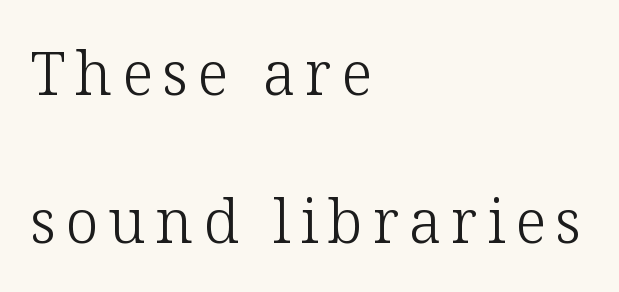
The image shows 60 px light serif type, upright; set left-aligned, loose line spacing (2.47x), not underlined; low stroke contrast and a medium x-height.
